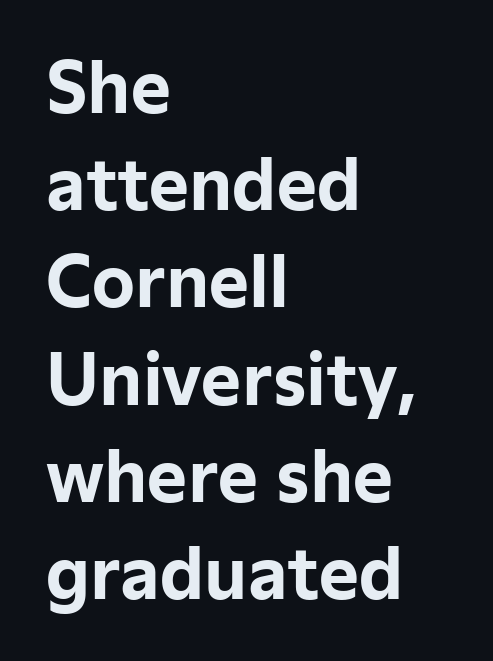
These lines were composed using upright roman letters. A classic flush-left, rag-right setting is used for this passage. Spacing between characters is what you'd get straight out of the box. Check where the strokes stop: nothing finishes them off — pure sans. The words here are not underlined.
